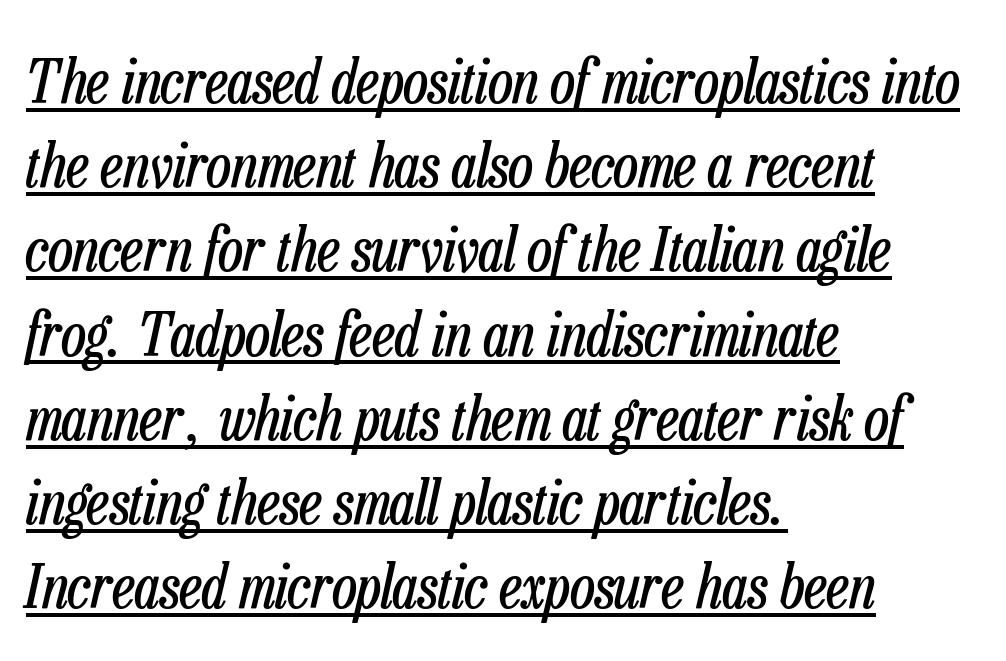
The image shows 61 px regular-weight, condensed type, italic (leaning right); set left-aligned, normal line spacing (1.38x), normal letter spacing, underlined; low stroke contrast and a medium x-height.
